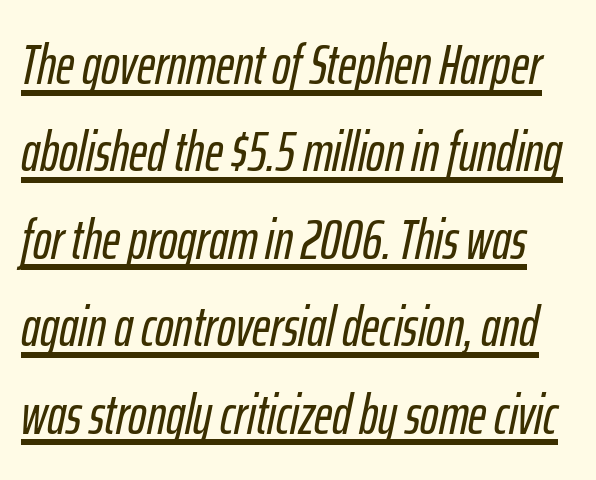
{"italic": "yes", "lean": "right", "slant_degrees": 12, "width": "condensed", "stroke_contrast": "low", "x_height": "medium", "monospaced": "no", "underline": "yes", "line_spacing": "normal", "line_spacing_ratio": 1.59, "letter_spacing": "normal", "letter_spacing_em": 0.0, "glyph_px": 55}
